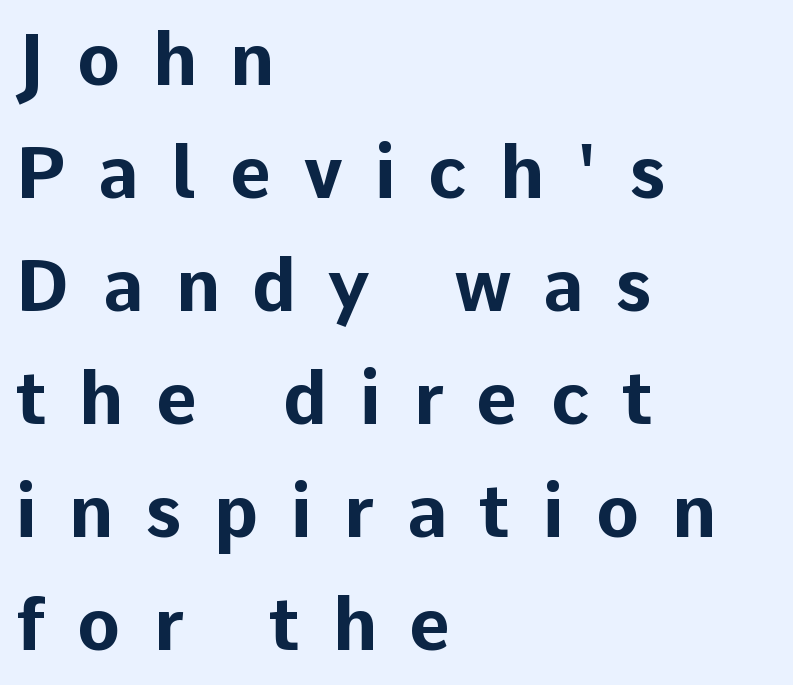
{"serif": "no", "italic": "no", "bold": "yes", "weight": "bold", "width": "normal", "stroke_contrast": "low", "x_height": "medium", "monospaced": "no", "underline": "no", "align": "left", "line_spacing": "normal", "line_spacing_ratio": 1.57, "letter_spacing": "wide", "letter_spacing_em": 0.45, "glyph_px": 72}
